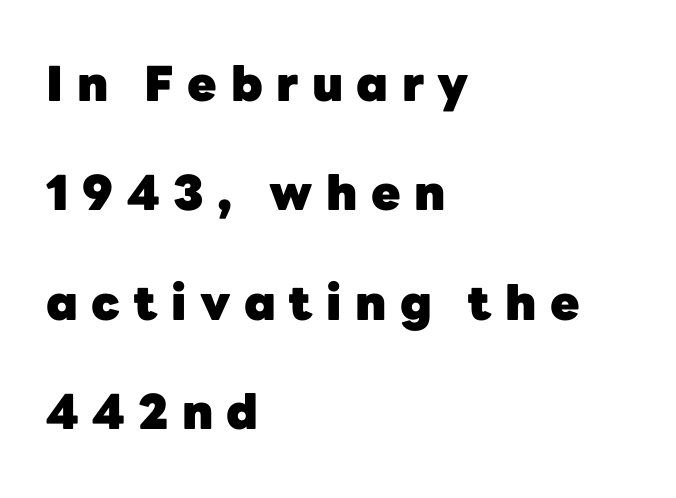
{"serif": "no", "italic": "no", "bold": "yes", "weight": "heavy", "width": "normal", "stroke_contrast": "low", "x_height": "medium", "monospaced": "no", "underline": "no", "align": "left", "line_spacing": "loose", "line_spacing_ratio": 2.28, "letter_spacing": "wide", "letter_spacing_em": 0.28, "glyph_px": 48}
